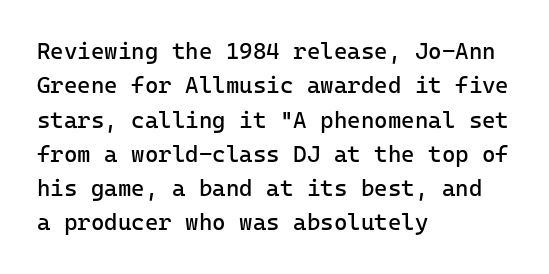
The image shows 23 px text type, upright; set left-aligned, normal line spacing (1.49x), normal letter spacing, not underlined.
